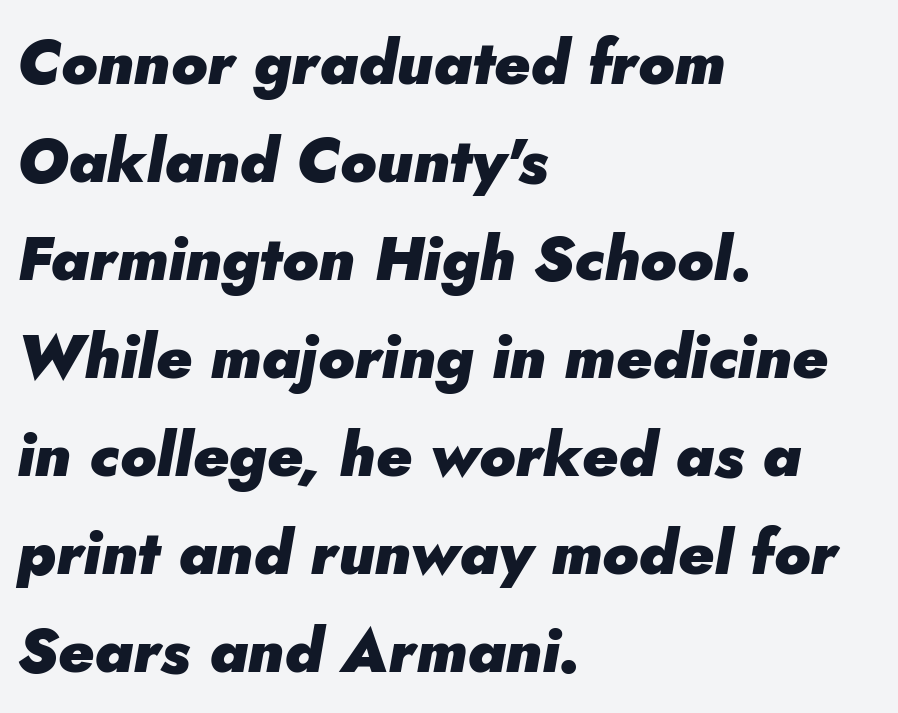
Q: Is the text bold? A: Yes.
Q: Is the text italic (slanted)? A: Yes, it leans right by about 5 degrees.
Q: Is the text underlined? A: No.
Q: How is the paragraph aligned? A: Left-aligned.
Q: Is the spacing between letters normal or unusually wide? A: Normal.
Q: Is the spacing between lines tight, normal or loose? A: Normal.
Q: Width (condensed, normal, or wide)? A: Normal.
Q: Stroke contrast? A: Low.
Q: x-height? A: Small.
Q: Monospaced? A: No.
